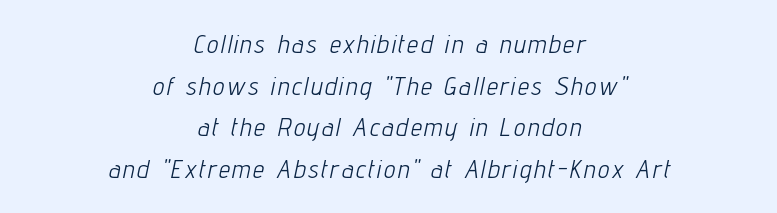
Notice how the passage keeps no hard edge, just a central spine. In terms of posture, this sample is oblique. The strokes carry an ordinary text weight at most. Line spacing here is normal.
